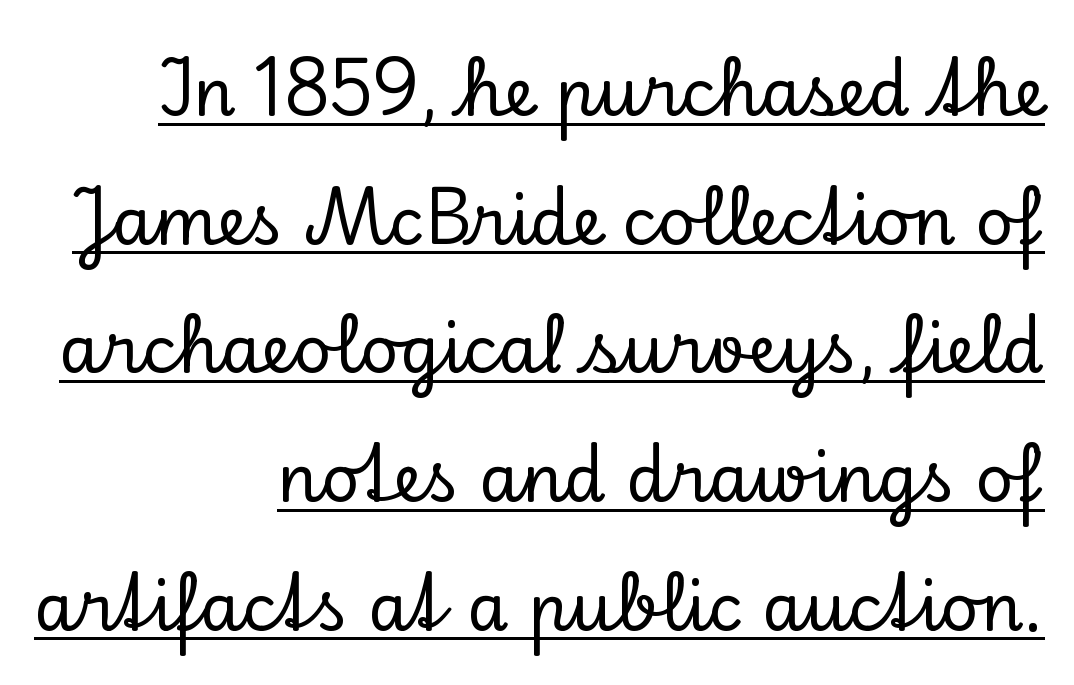
{"italic": "no", "width": "normal", "stroke_contrast": "low", "x_height": "small", "monospaced": "no", "underline": "yes", "align": "right", "line_spacing": "loose", "line_spacing_ratio": 1.95, "letter_spacing": "normal", "letter_spacing_em": 0.0, "glyph_px": 66}
